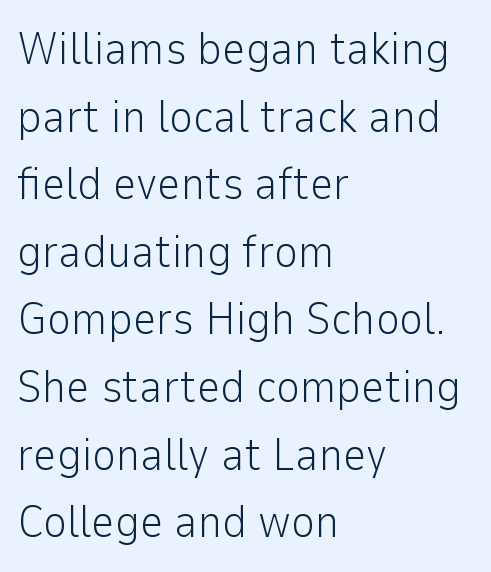
Q: Is the text bold? A: No.
Q: Is the text italic (slanted)? A: No, it is upright.
Q: Is the typeface a serif or a sans-serif typeface? A: Sans-serif.
Q: Is the text underlined? A: No.
Q: How is the paragraph aligned? A: Left-aligned.
Q: Is the spacing between letters normal or unusually wide? A: Normal.
Q: Is the spacing between lines tight, normal or loose? A: Normal.
Q: Width (condensed, normal, or wide)? A: Normal.
Q: Stroke contrast? A: Low.
Q: x-height? A: Medium.
Q: Monospaced? A: No.
